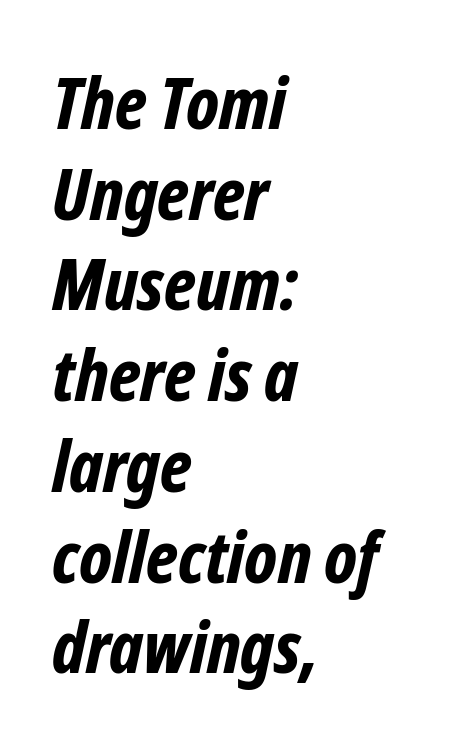
Q: Is the text bold? A: Yes.
Q: Is the text italic (slanted)? A: Yes, it leans right by about 12 degrees.
Q: Is the text underlined? A: No.
Q: How is the paragraph aligned? A: Left-aligned.
Q: Is the spacing between letters normal or unusually wide? A: Normal.
Q: Is the spacing between lines tight, normal or loose? A: Normal.
Q: Width (condensed, normal, or wide)? A: Condensed.
Q: Stroke contrast? A: Low.
Q: x-height? A: Medium.
Q: Monospaced? A: No.
